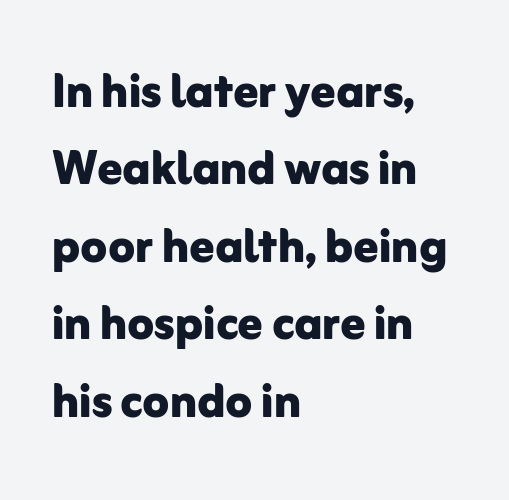
The image shows 61 px bold sans-serif type, upright; set left-aligned, normal line spacing (1.27x), normal letter spacing, not underlined; low stroke contrast and a medium x-height.
